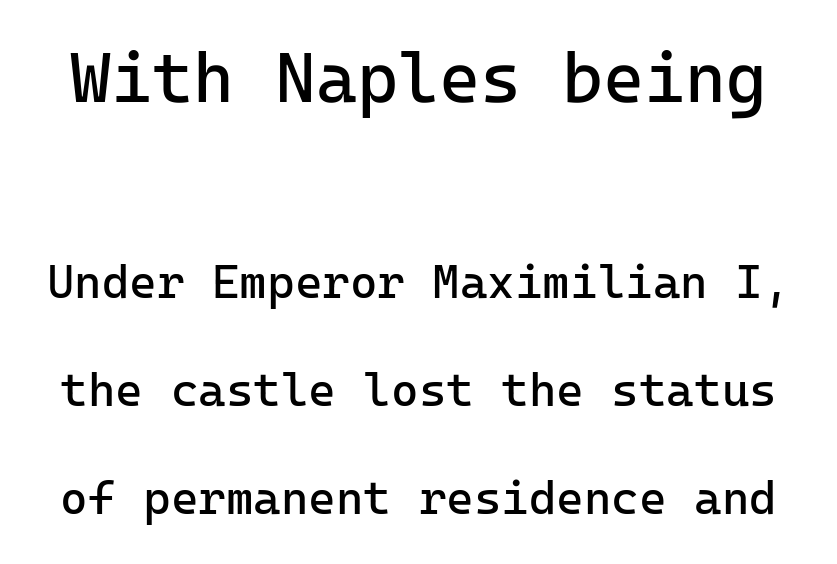
Q: Is the text bold? A: No.
Q: Is the text italic (slanted)? A: No, it is upright.
Q: Is the typeface a serif or a sans-serif typeface? A: Sans-serif.
Q: Is the text underlined? A: No.
Q: Is the spacing between letters normal or unusually wide? A: Normal.
Q: Is the spacing between lines tight, normal or loose? A: Loose.
Q: Which block of text is set in a larger size, the first (top) or the second (bottom)? A: The first (top) one.
Q: Width (condensed, normal, or wide)? A: Normal.
Q: Stroke contrast? A: Low.
Q: x-height? A: Medium.
Q: Monospaced? A: Yes.
